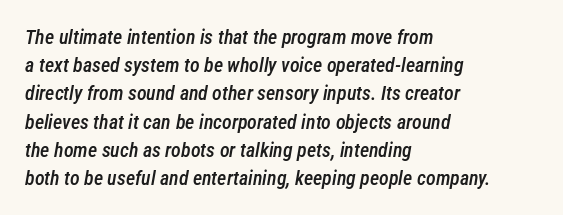
{"italic": "yes", "lean": "right", "slant_degrees": 12, "bold": "semi", "underline": "no", "align": "left", "line_spacing": "normal", "line_spacing_ratio": 1.41, "letter_spacing": "normal", "letter_spacing_em": 0.0, "glyph_px": 20}
